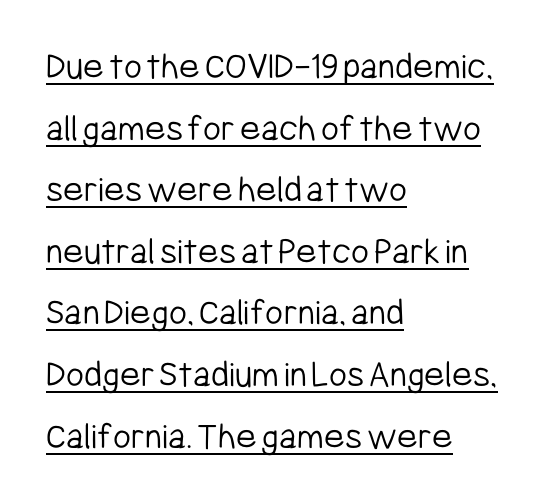
{"serif": "no", "italic": "no", "bold": "no", "weight": "light", "width": "condensed", "stroke_contrast": "low", "x_height": "medium", "monospaced": "no", "underline": "yes", "align": "left", "line_spacing": "normal", "line_spacing_ratio": 1.58, "letter_spacing": "normal", "letter_spacing_em": 0.0, "glyph_px": 39}
